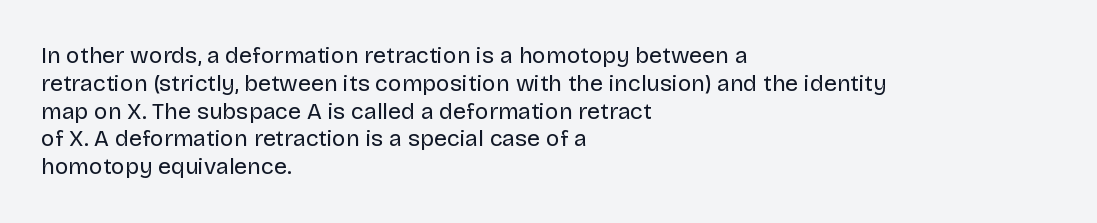
Italic: no, the glyphs are upright roman. Typeset ragged right — the left edge is the straight one. The gaps between neighbouring characters are ordinary and unremarkable. No letter is thick-stroked: the sample isn't bold. Lines of text with bare space underneath.
